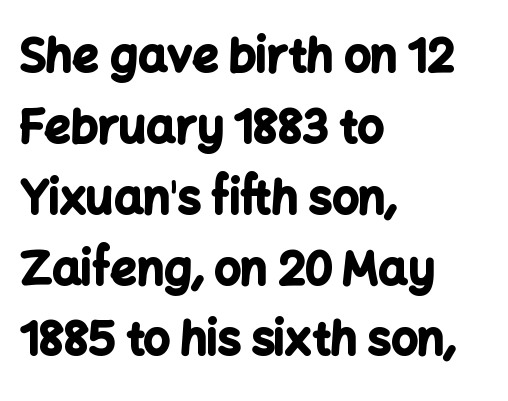
What weight is shown? A full bold with thick strokes. Here the glyphs are tracked normally, forming tight word shapes. The letters carry no serifs — their stems end cleanly without finishing strokes. The rag falls on the right side of this text block.
